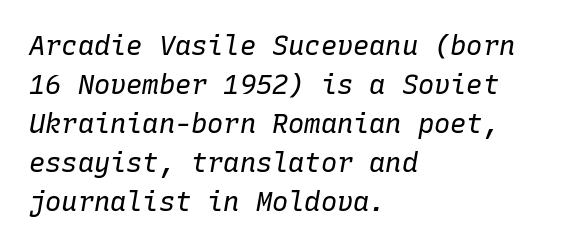
The image shows 27 px text type, italic (leaning right); set left-aligned, normal line spacing (1.44x), normal letter spacing, not underlined.
